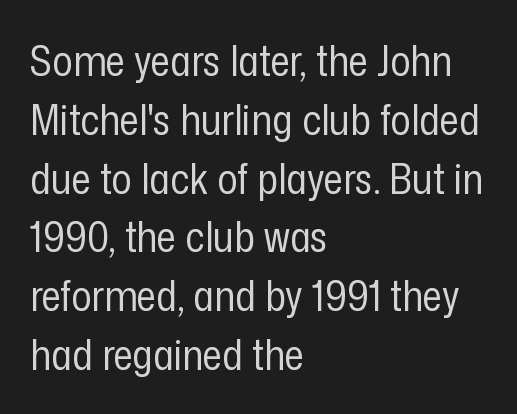
The cut favours lightness, reaching ordinary text weight at its darkest. Which margin do the lines hug? The left one — the right edge is uneven. A bare baseline throughout the passage. Caption: standard tracking, unaltered. Vertically, the passage feels balanced, rows spaced as you'd expect.
